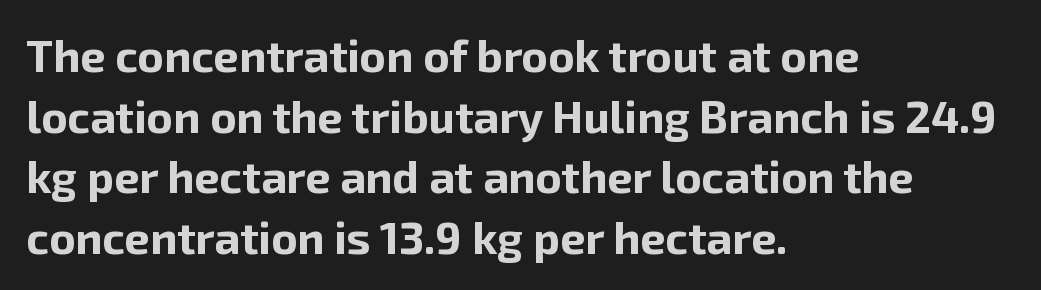
The image shows 45 px bold sans-serif type, upright; set left-aligned, normal line spacing (1.35x), normal letter spacing, not underlined; low stroke contrast and a medium x-height.
